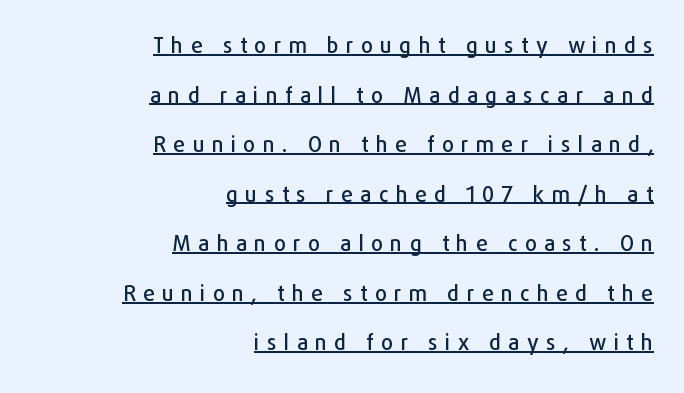
Q: Is the text italic (slanted)? A: No, it is upright.
Q: Is the text underlined? A: Yes.
Q: How is the paragraph aligned? A: Right-aligned.
Q: Is the spacing between letters normal or unusually wide? A: Unusually wide.
Q: Is the spacing between lines tight, normal or loose? A: Loose.
